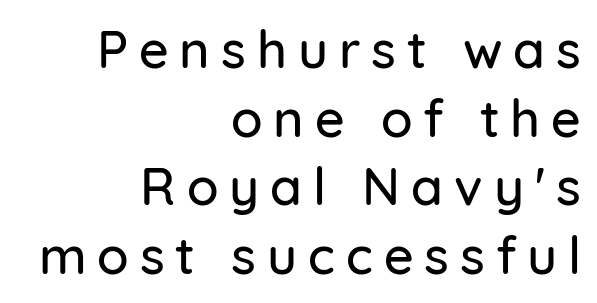
{"serif": "no", "italic": "no", "width": "normal", "stroke_contrast": "low", "x_height": "medium", "monospaced": "no", "underline": "no", "align": "right", "line_spacing": "normal", "line_spacing_ratio": 1.32, "letter_spacing": "wide", "letter_spacing_em": 0.21, "glyph_px": 52}
